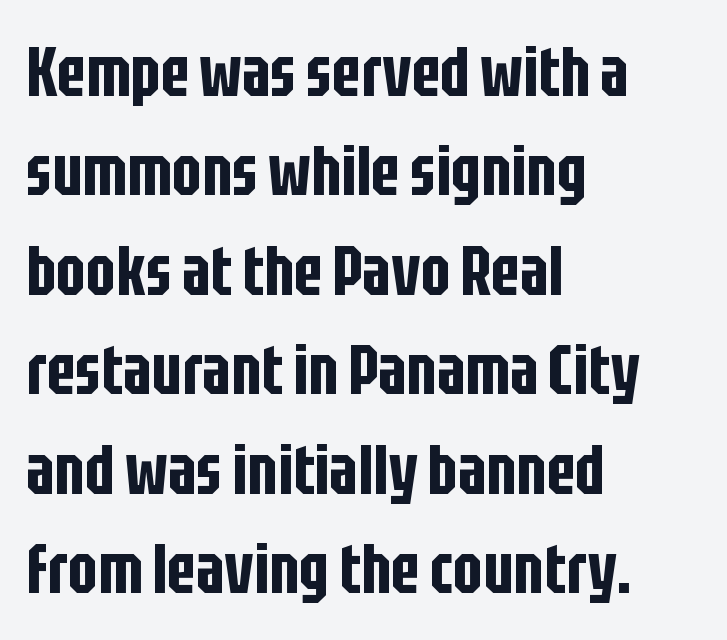
Q: Is the text italic (slanted)? A: No, it is upright.
Q: Is the typeface a serif or a sans-serif typeface? A: Sans-serif.
Q: Is the text underlined? A: No.
Q: How is the paragraph aligned? A: Left-aligned.
Q: Is the spacing between letters normal or unusually wide? A: Normal.
Q: Is the spacing between lines tight, normal or loose? A: Normal.
Q: Width (condensed, normal, or wide)? A: Condensed.
Q: Stroke contrast? A: Low.
Q: x-height? A: Large.
Q: Monospaced? A: No.
